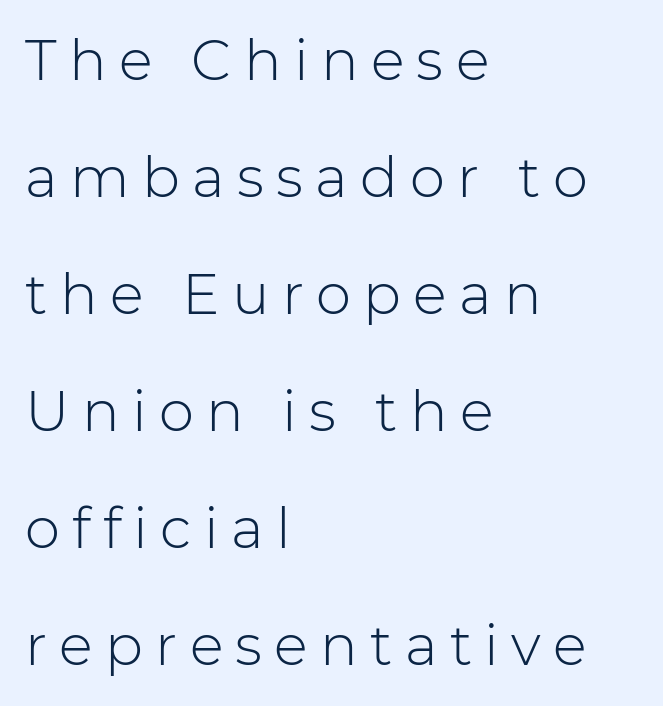
{"serif": "no", "italic": "no", "bold": "no", "weight": "light", "width": "normal", "stroke_contrast": "low", "x_height": "medium", "monospaced": "no", "underline": "no", "align": "left", "line_spacing": "loose", "line_spacing_ratio": 2.09, "letter_spacing": "wide", "letter_spacing_em": 0.22, "glyph_px": 56}
